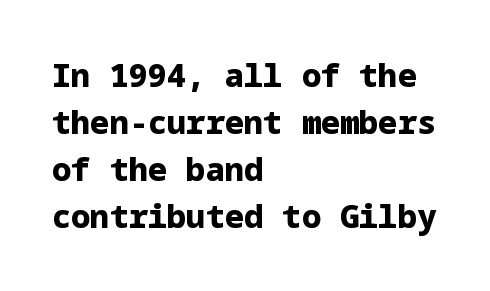
A normal amount of white space separates one row of letters from the next. Has an underline been added? It has not. The type is set solid horizontally, with unmodified tracking. The setting favours the left margin, as ordinary paragraphs usually do. This sample uses a sans-serif face.
